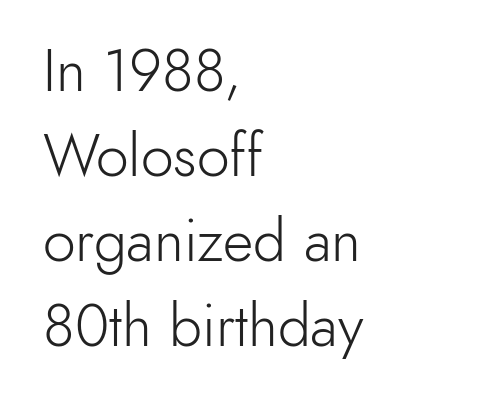
Q: Is the text bold? A: No.
Q: Is the text italic (slanted)? A: No, it is upright.
Q: Is the typeface a serif or a sans-serif typeface? A: Sans-serif.
Q: Is the text underlined? A: No.
Q: How is the paragraph aligned? A: Left-aligned.
Q: Is the spacing between letters normal or unusually wide? A: Normal.
Q: Is the spacing between lines tight, normal or loose? A: Normal.
Q: Width (condensed, normal, or wide)? A: Normal.
Q: x-height? A: Small.
Q: Monospaced? A: No.
